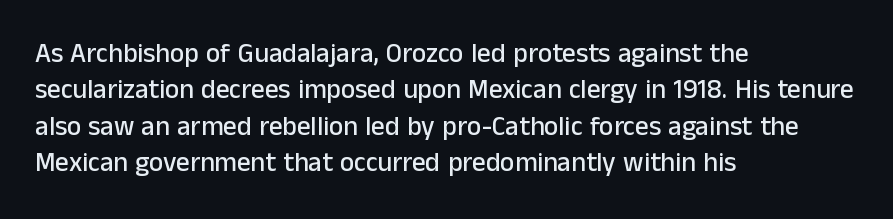
{"italic": "no", "underline": "no", "align": "left", "line_spacing": "normal", "line_spacing_ratio": 1.35, "letter_spacing": "normal", "letter_spacing_em": 0.0, "glyph_px": 27}
